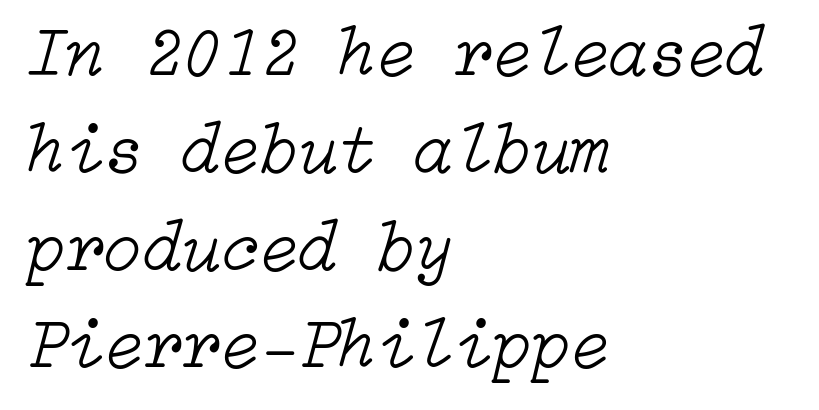
Q: Is the text bold? A: No.
Q: Is the text italic (slanted)? A: Yes, it leans right by about 15 degrees.
Q: Is the text underlined? A: No.
Q: How is the paragraph aligned? A: Left-aligned.
Q: Is the spacing between letters normal or unusually wide? A: Normal.
Q: Is the spacing between lines tight, normal or loose? A: Normal.
Q: Width (condensed, normal, or wide)? A: Normal.
Q: Stroke contrast? A: Low.
Q: x-height? A: Medium.
